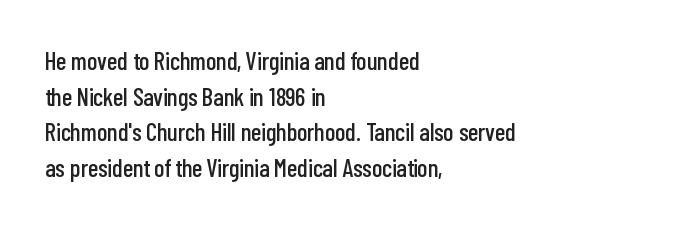
Glyph-to-glyph distance matches everyday printed text. The baseline area is clear. These lines are set flush left with a ragged right edge. Designer's note — italics off, roman on. The rendering uses a moderate line-height, typical for paragraphs.
